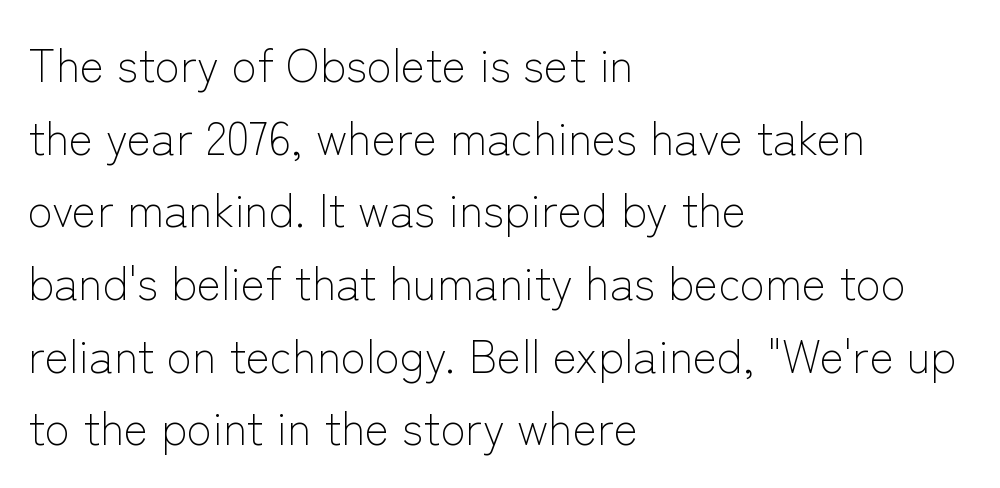
Regular leading. Left-aligned paragraph, ragged on the right. Between one letter and the next there's only the usual sliver of space. This is roman type, the default non-slanted kind.
